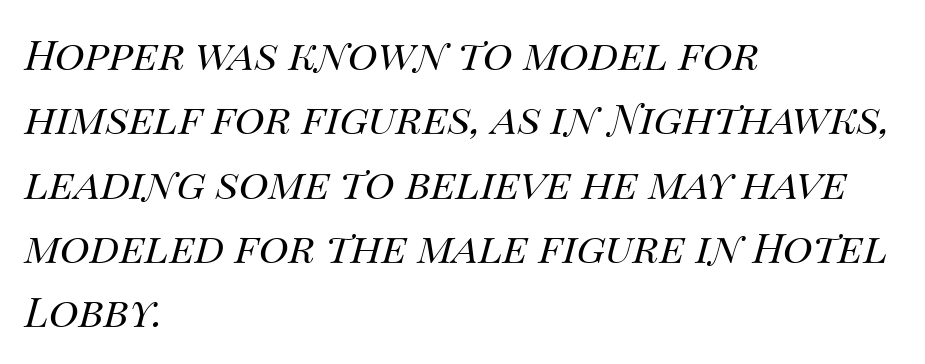
Q: Is the text bold? A: No.
Q: Is the text italic (slanted)? A: Yes, it leans right by about 14 degrees.
Q: Is the text underlined? A: No.
Q: How is the paragraph aligned? A: Left-aligned.
Q: Is the spacing between letters normal or unusually wide? A: Normal.
Q: Is the spacing between lines tight, normal or loose? A: Normal.
Q: Width (condensed, normal, or wide)? A: Normal.
Q: Stroke contrast? A: Medium.
Q: x-height? A: Large.
Q: Monospaced? A: No.
